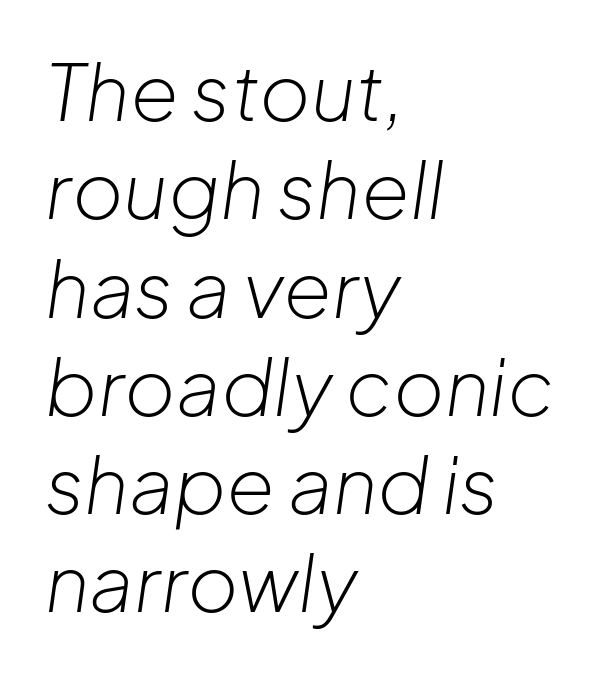
The image shows 78 px light type, italic (leaning right); set left-aligned, normal line spacing (1.26x), normal letter spacing, not underlined; low stroke contrast and a medium x-height.
